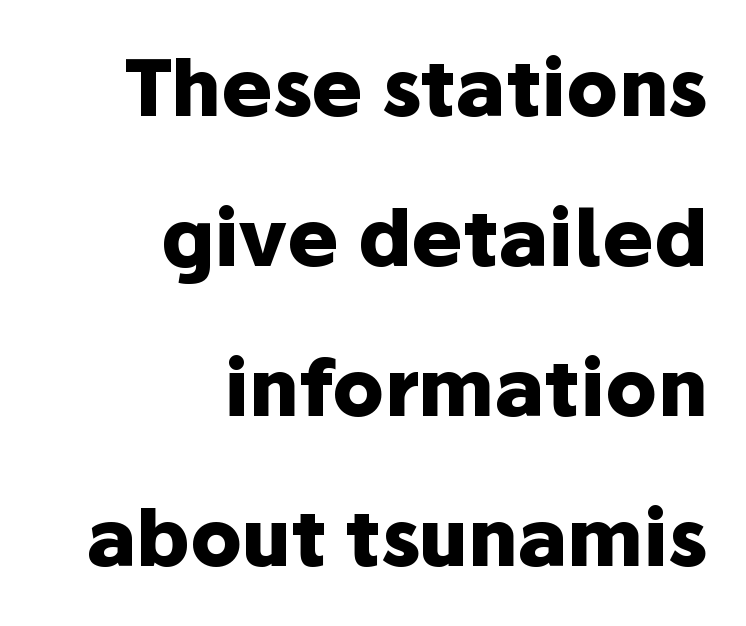
{"serif": "no", "italic": "no", "bold": "yes", "weight": "heavy", "width": "normal", "stroke_contrast": "low", "x_height": "medium", "monospaced": "no", "underline": "no", "align": "right", "line_spacing": "loose", "line_spacing_ratio": 1.95, "letter_spacing": "normal", "letter_spacing_em": 0.0, "glyph_px": 77}
